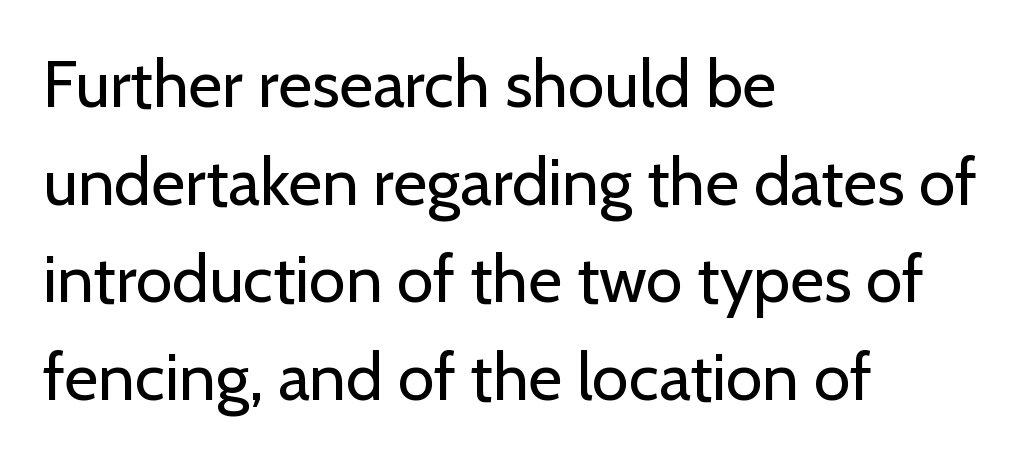
The image shows 66 px regular-weight sans-serif type, upright; set left-aligned, normal line spacing (1.48x), normal letter spacing, not underlined; low stroke contrast and a medium x-height.
